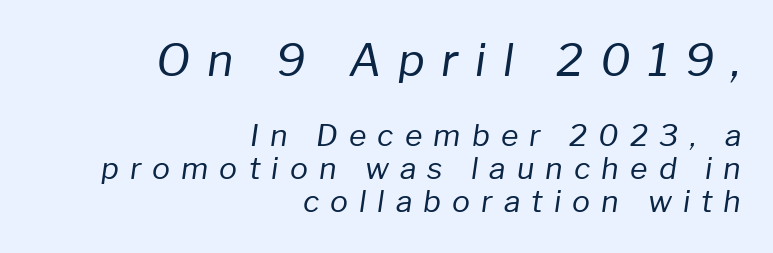
{"italic": "yes", "lean": "right", "slant_degrees": 8, "bold": "no", "weight": "regular", "width": "normal", "stroke_contrast": "low", "x_height": "medium", "monospaced": "no", "underline": "no", "align": "right", "line_spacing": "tight", "line_spacing_ratio": 1.1, "letter_spacing": "wide", "letter_spacing_em": 0.37, "larger_block": "first", "size_ratio": 1.5, "glyph_px": 45}
